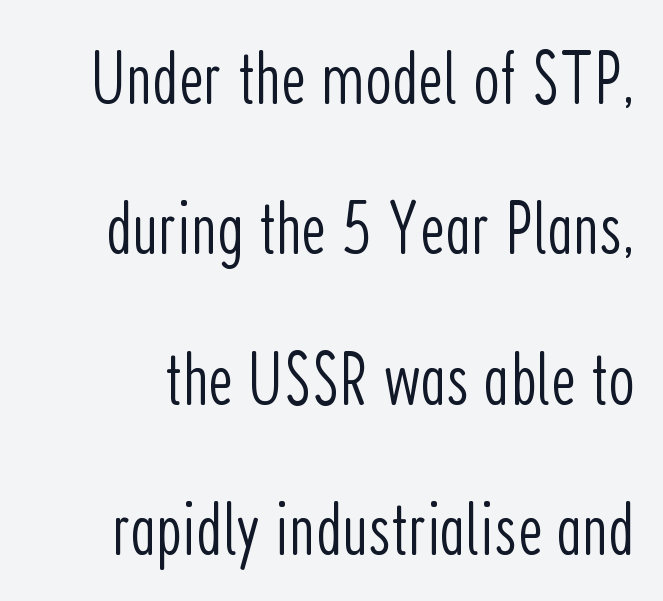
{"serif": "no", "italic": "no", "bold": "no", "weight": "light", "width": "condensed", "stroke_contrast": "low", "x_height": "medium", "monospaced": "no", "underline": "no", "line_spacing": "loose", "line_spacing_ratio": 1.98, "letter_spacing": "normal", "letter_spacing_em": 0.0, "glyph_px": 76}
